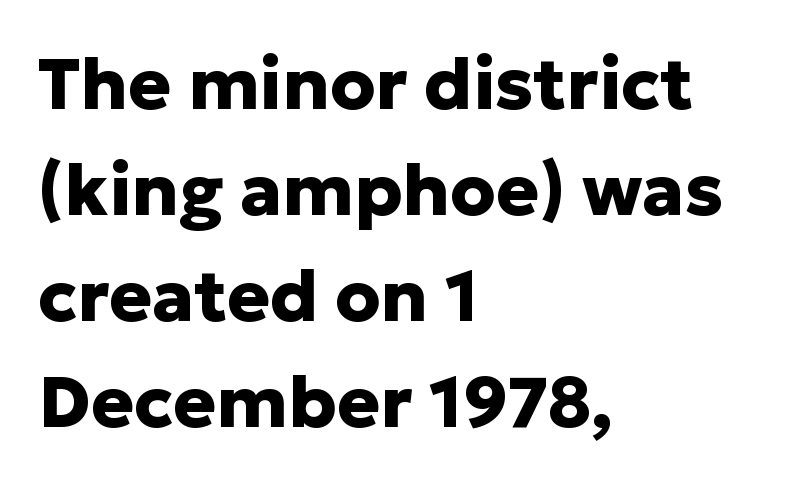
The image shows 72 px heavy sans-serif type, upright; set left-aligned, normal line spacing (1.47x), normal letter spacing, not underlined; low stroke contrast and a medium x-height.
